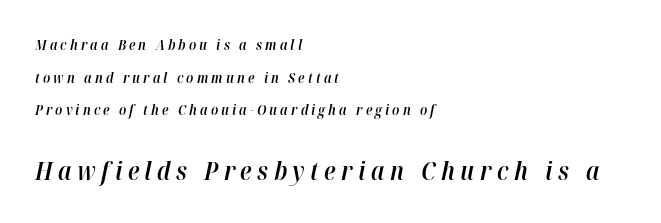
The image shows 25 px text type, italic (leaning right); set left-aligned, loose line spacing (2.33x), unusually wide letter spacing (+0.22 em), not underlined; the second (bottom) block is 1.79x larger.
